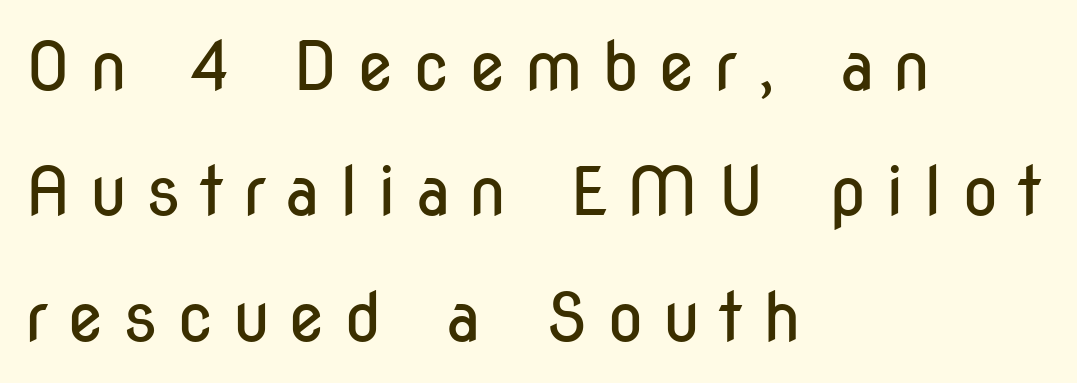
The image shows 67 px regular-weight, condensed sans-serif type, upright; set left-aligned, line spacing 1.87x, unusually wide letter spacing (+0.28 em), not underlined; low stroke contrast and a medium x-height.
